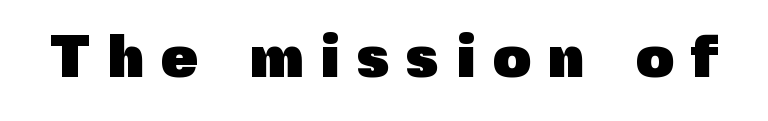
Notice how the stems are strictly vertical — no italics here. The foot of each line stays bare and open. Are there feet on the stems? There aren't — it's a sans. The rendering uses a bold face; every stroke is thick and dark. Letter spacing: wide. Spacing verdict: proportional, widths tailored to each character.
